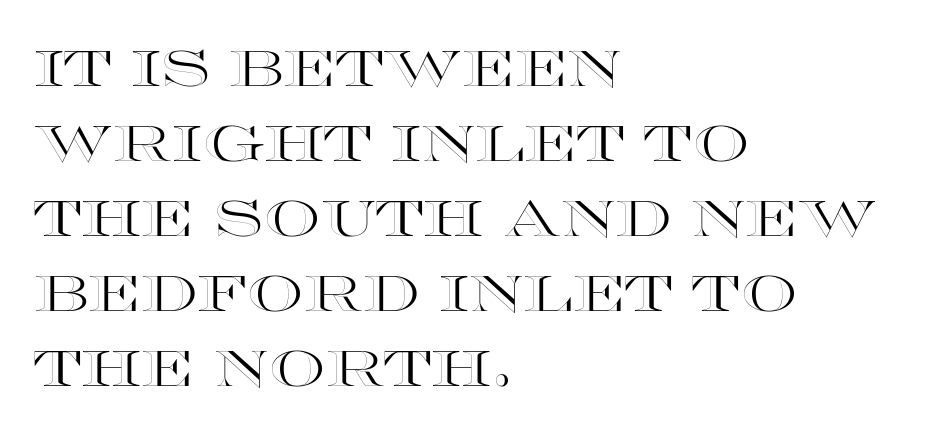
The image shows 50 px wide type, upright; set left-aligned, normal line spacing (1.5x), normal letter spacing, not underlined; a large x-height.
